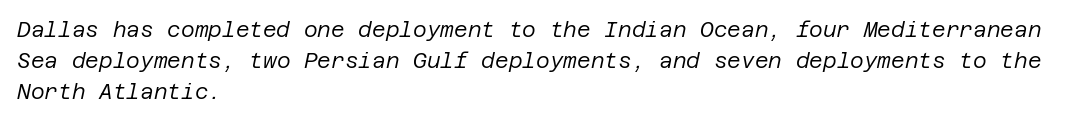
The image shows 21 px text type, italic (leaning right); set left-aligned, normal line spacing (1.47x), normal letter spacing, not underlined.
